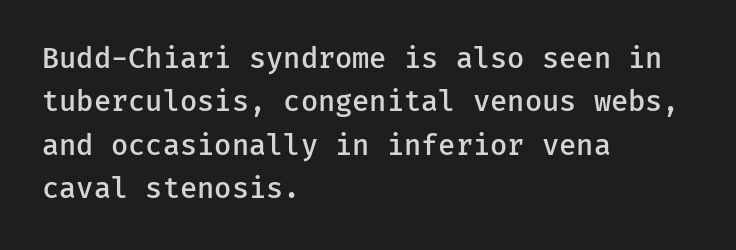
{"serif": "no", "italic": "no", "bold": "semi", "weight": "semibold", "width": "normal", "stroke_contrast": "low", "x_height": "medium", "monospaced": "yes", "underline": "no", "align": "left", "line_spacing": "normal", "line_spacing_ratio": 1.55, "letter_spacing": "normal", "letter_spacing_em": 0.0, "glyph_px": 28}
